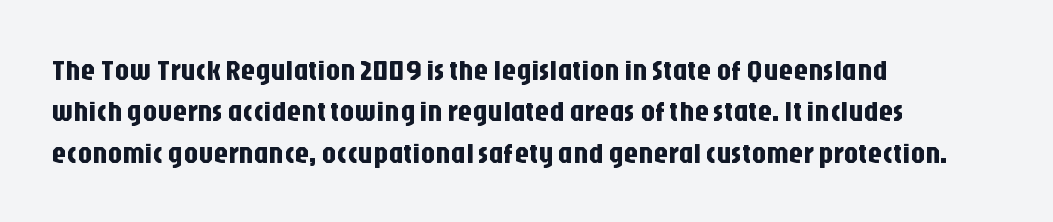
A sans-serif font was chosen for this passage. Compared with typical body copy, the letter spacing here is the same. A typesetter would call this proportional, since set widths differ per character. Honestly, the row spacing looks completely unremarkable. The strip under each line holds only bare page. This sample is left-justified, so line endings fall wherever the words run out.
